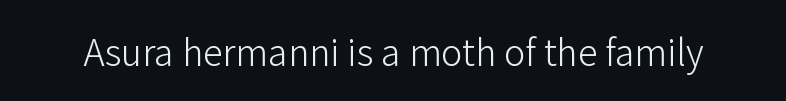
Q: Is the text bold? A: No.
Q: Is the text italic (slanted)? A: No, it is upright.
Q: Is the typeface a serif or a sans-serif typeface? A: Sans-serif.
Q: Is the text underlined? A: No.
Q: Is the spacing between letters normal or unusually wide? A: Normal.
Q: Width (condensed, normal, or wide)? A: Normal.
Q: Stroke contrast? A: Low.
Q: x-height? A: Medium.
Q: Monospaced? A: No.
